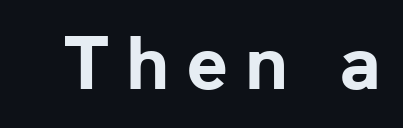
The image shows 69 px bold sans-serif type, upright; set unusually wide letter spacing (+0.24 em), not underlined; low stroke contrast and a medium x-height.
